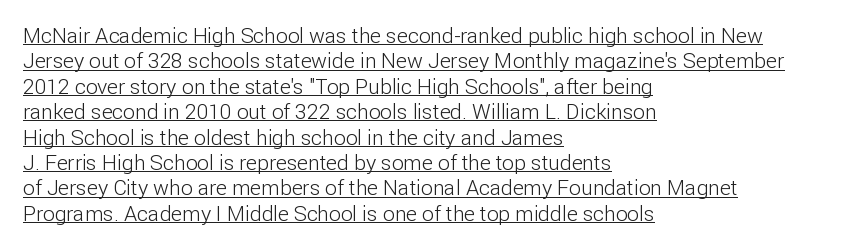
{"italic": "no", "bold": "no", "underline": "yes", "align": "left", "line_spacing_ratio": 1.21, "letter_spacing": "normal", "letter_spacing_em": 0.0, "glyph_px": 21}
